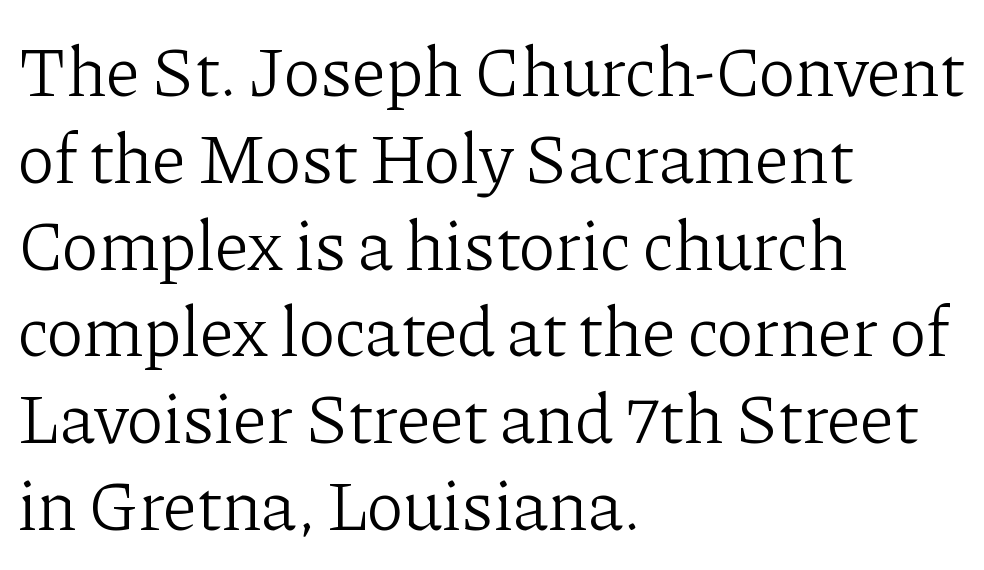
{"serif": "yes", "italic": "no", "bold": "no", "weight": "light", "width": "normal", "stroke_contrast": "low", "x_height": "medium", "monospaced": "no", "underline": "no", "align": "left", "line_spacing_ratio": 1.24, "letter_spacing": "normal", "letter_spacing_em": 0.0, "glyph_px": 70}
